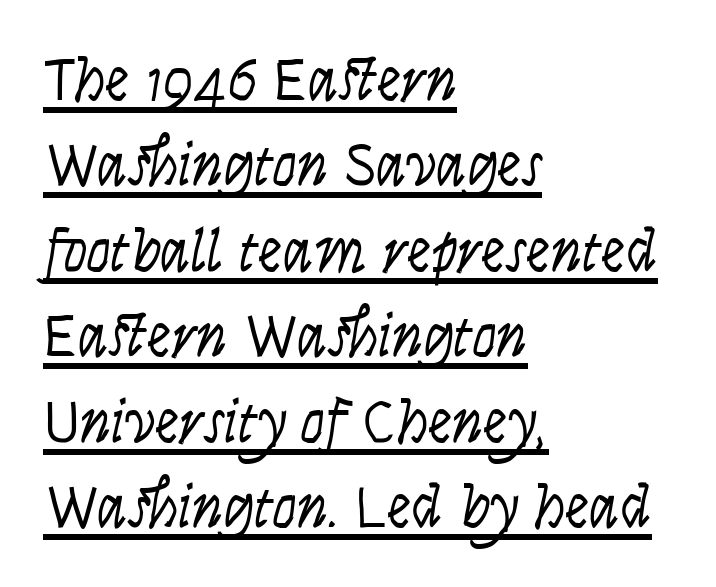
The image shows 61 px light, condensed type, italic (leaning right); set left-aligned, normal line spacing (1.4x), normal letter spacing, underlined; low stroke contrast and a large x-height.
